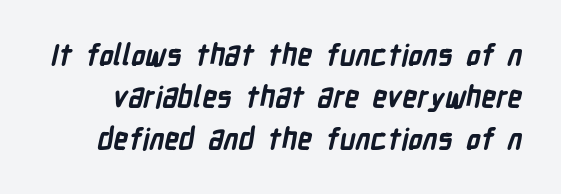
Q: Is the text bold? A: Yes.
Q: Is the typeface a serif or a sans-serif typeface? A: Sans-serif.
Q: Is the text underlined? A: No.
Q: Is the spacing between letters normal or unusually wide? A: Normal.
Q: Is the spacing between lines tight, normal or loose? A: Normal.
Q: Width (condensed, normal, or wide)? A: Condensed.
Q: Stroke contrast? A: Low.
Q: x-height? A: Medium.
Q: Monospaced? A: No.
